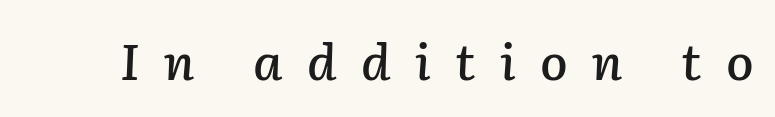
The image shows 50 px text type, italic (leaning right); set unusually wide letter spacing (+0.49 em), not underlined; low stroke contrast and a medium x-height.
